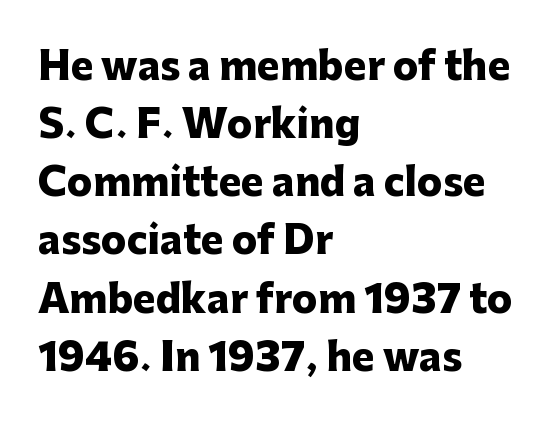
This block has exactly the height ordinary leading produces. This sample uses a sans-serif face. This sample uses an upright cut, with every glyph sitting square on the baseline. Words appear dense and cohesive because spacing is normal. Alignment: flush left.
